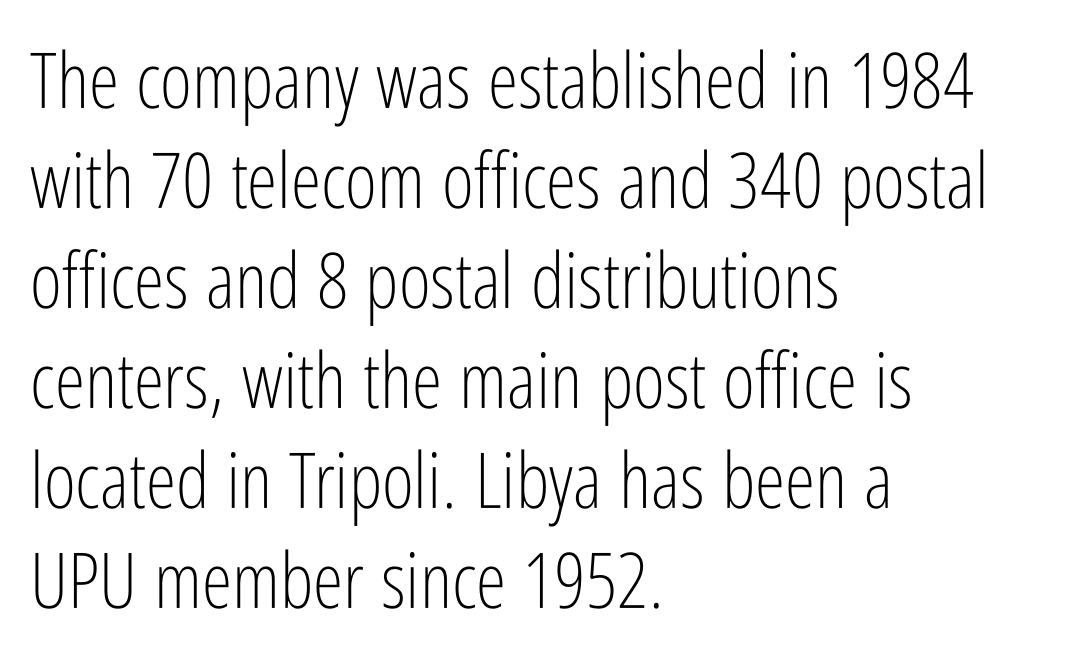
The image shows 77 px light, condensed sans-serif type, upright; set left-aligned, normal line spacing (1.3x), normal letter spacing, not underlined; low stroke contrast and a medium x-height.
